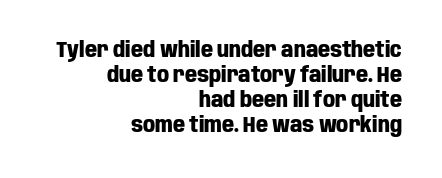
The image shows 21 px bold type, upright; set right-aligned, line spacing 1.19x, normal letter spacing, not underlined.
